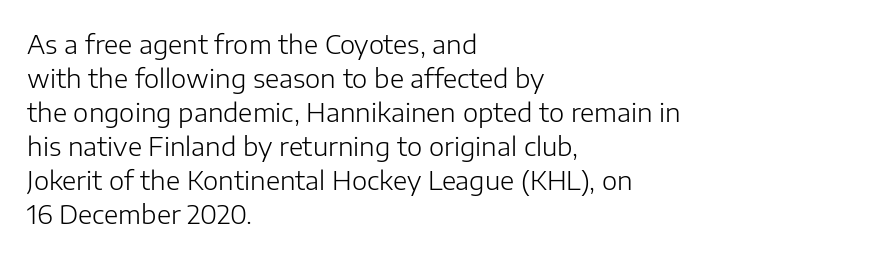
{"italic": "no", "bold": "no", "underline": "no", "align": "left", "line_spacing": "normal", "line_spacing_ratio": 1.31, "letter_spacing": "normal", "letter_spacing_em": 0.0, "glyph_px": 26}
